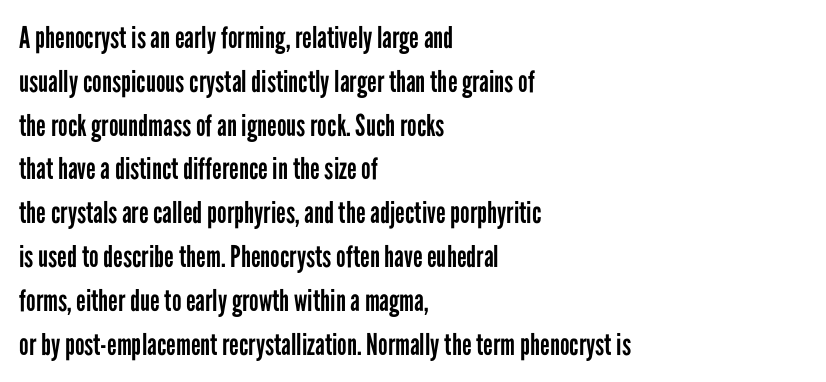
The image shows 30 px regular-weight, condensed sans-serif type, upright; set left-aligned, normal line spacing (1.46x), normal letter spacing, not underlined; low stroke contrast and a medium x-height.
